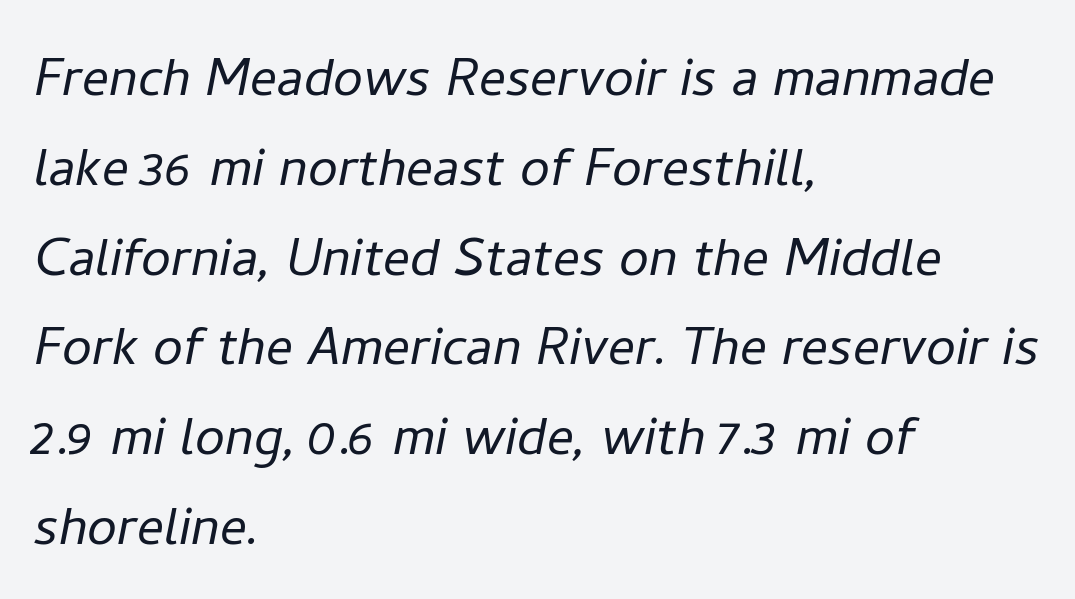
{"italic": "yes", "lean": "right", "slant_degrees": 11, "bold": "no", "weight": "light", "width": "normal", "stroke_contrast": "low", "x_height": "medium", "monospaced": "no", "underline": "no", "align": "left", "line_spacing": "normal", "line_spacing_ratio": 1.34, "letter_spacing": "normal", "letter_spacing_em": 0.0, "glyph_px": 67}
